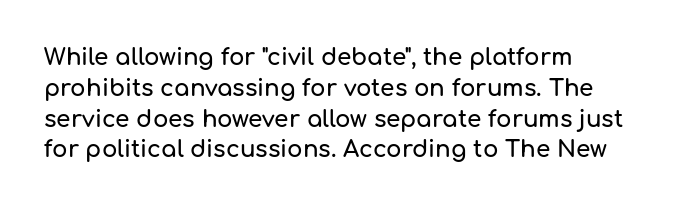
Q: Is the text italic (slanted)? A: No, it is upright.
Q: Is the text underlined? A: No.
Q: How is the paragraph aligned? A: Left-aligned.
Q: Is the spacing between letters normal or unusually wide? A: Normal.
Q: Is the spacing between lines tight, normal or loose? A: Normal.
